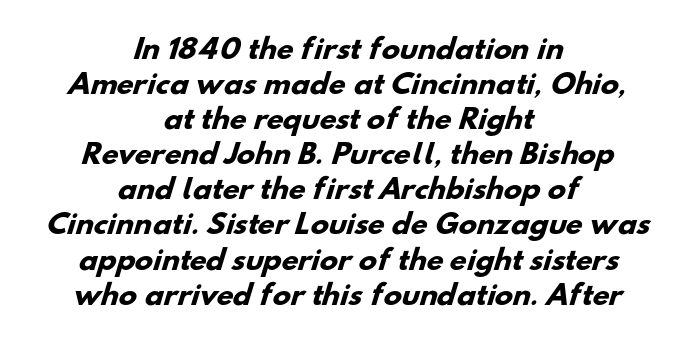
Q: Is the text bold? A: Yes.
Q: Is the text underlined? A: No.
Q: How is the paragraph aligned? A: Centered.
Q: Is the spacing between letters normal or unusually wide? A: Normal.
Q: Is the spacing between lines tight, normal or loose? A: Normal.
